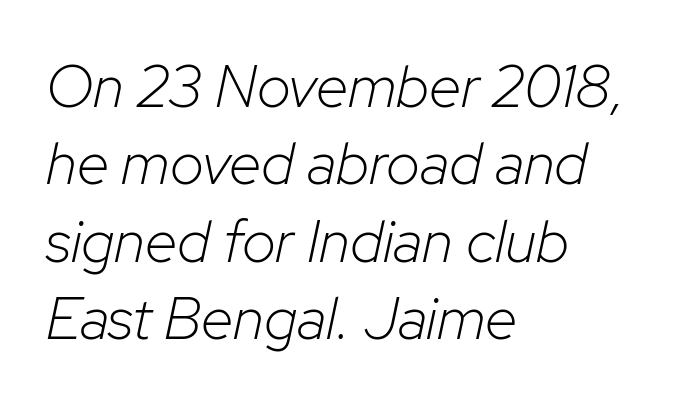
{"italic": "yes", "lean": "right", "slant_degrees": 12, "bold": "no", "weight": "light", "width": "normal", "stroke_contrast": "low", "x_height": "medium", "monospaced": "no", "underline": "no", "align": "left", "line_spacing": "normal", "line_spacing_ratio": 1.31, "letter_spacing": "normal", "letter_spacing_em": 0.0, "glyph_px": 59}
